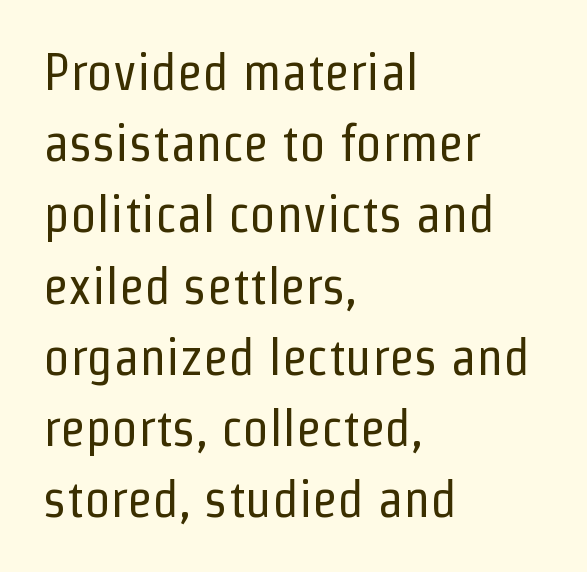
{"serif": "no", "italic": "no", "bold": "no", "weight": "regular", "width": "condensed", "stroke_contrast": "low", "x_height": "medium", "monospaced": "no", "underline": "no", "align": "left", "line_spacing": "normal", "line_spacing_ratio": 1.37, "letter_spacing": "normal", "letter_spacing_em": 0.0, "glyph_px": 52}
